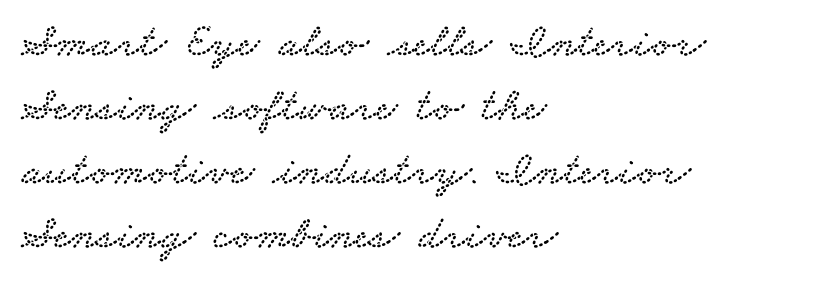
The rows are spaced the way most documents space them. The space beneath each line is pristine and unruled. Is this a fixed-width face? No — the glyphs have proportional, varying widths. Tracking here is standard; glyphs follow each other at the usual distance. The paragraph shown leans on its left margin.
